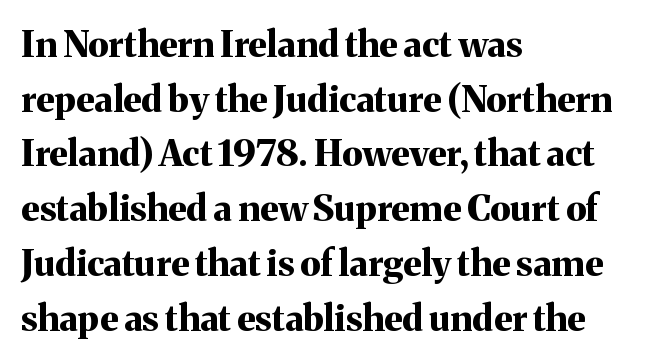
Q: Is the text bold? A: Yes.
Q: Is the text italic (slanted)? A: No, it is upright.
Q: Is the typeface a serif or a sans-serif typeface? A: Serif.
Q: Is the text underlined? A: No.
Q: How is the paragraph aligned? A: Left-aligned.
Q: Is the spacing between letters normal or unusually wide? A: Normal.
Q: Is the spacing between lines tight, normal or loose? A: Normal.
Q: Width (condensed, normal, or wide)? A: Normal.
Q: Stroke contrast? A: Medium.
Q: x-height? A: Medium.
Q: Monospaced? A: No.
